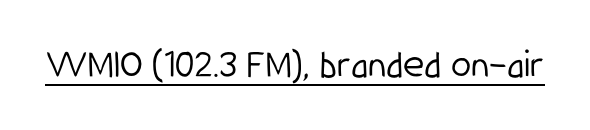
What decoration does the sample have? An underline. Stroke thickness stays within the range of a standard reading face or lighter. Think of a printed novel: that variable character pitch is what you see here. I'd call this a sans setting — the letters go barefoot.
